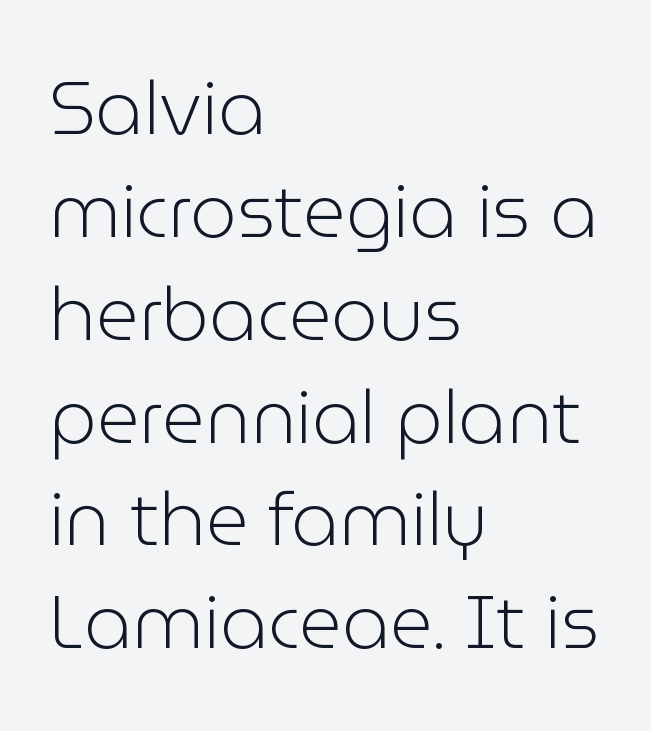
{"serif": "no", "italic": "no", "bold": "no", "weight": "light", "width": "normal", "stroke_contrast": "low", "x_height": "medium", "monospaced": "no", "underline": "no", "align": "left", "line_spacing": "normal", "line_spacing_ratio": 1.39, "letter_spacing": "normal", "letter_spacing_em": 0.0, "glyph_px": 74}
